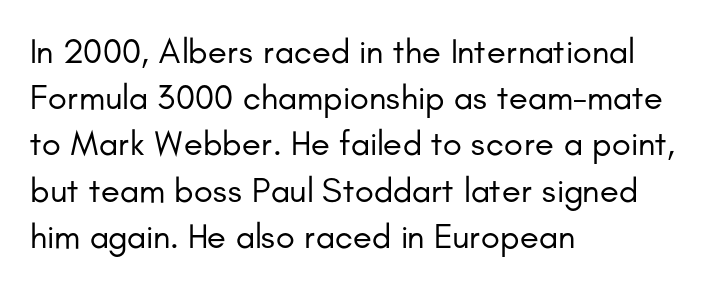
The image shows 35 px regular-weight sans-serif type, upright; set left-aligned, normal line spacing (1.32x), normal letter spacing, not underlined; low stroke contrast and a small x-height.
